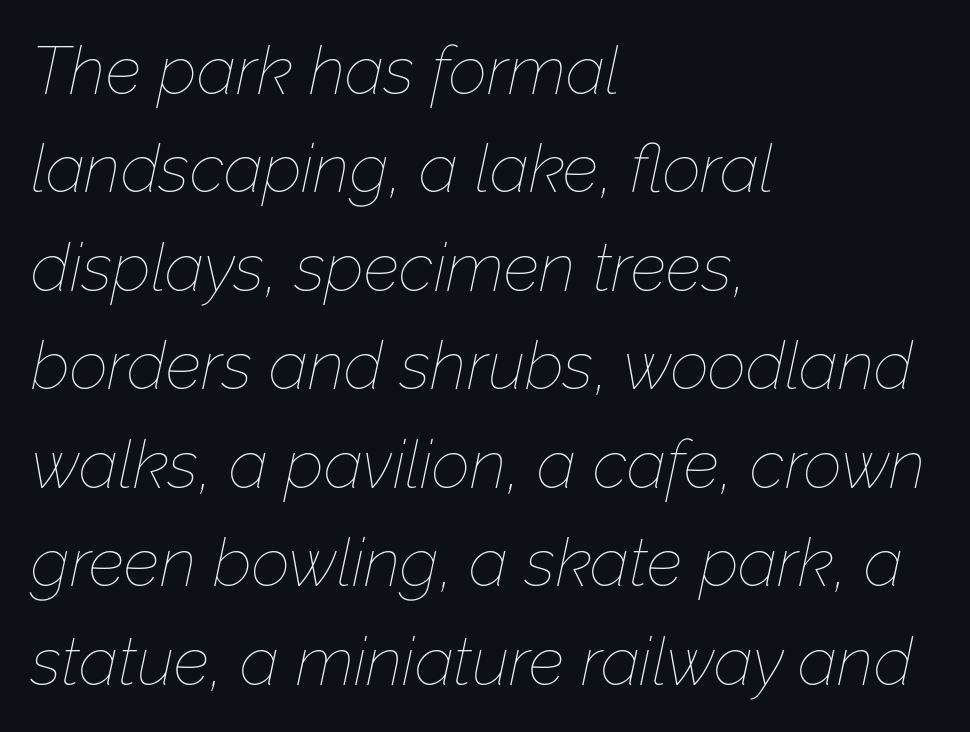
{"italic": "yes", "lean": "right", "slant_degrees": 12, "bold": "no", "weight": "thin", "width": "normal", "stroke_contrast": "low", "x_height": "medium", "monospaced": "no", "underline": "no", "align": "left", "line_spacing": "normal", "line_spacing_ratio": 1.47, "letter_spacing": "normal", "letter_spacing_em": 0.0, "glyph_px": 67}
